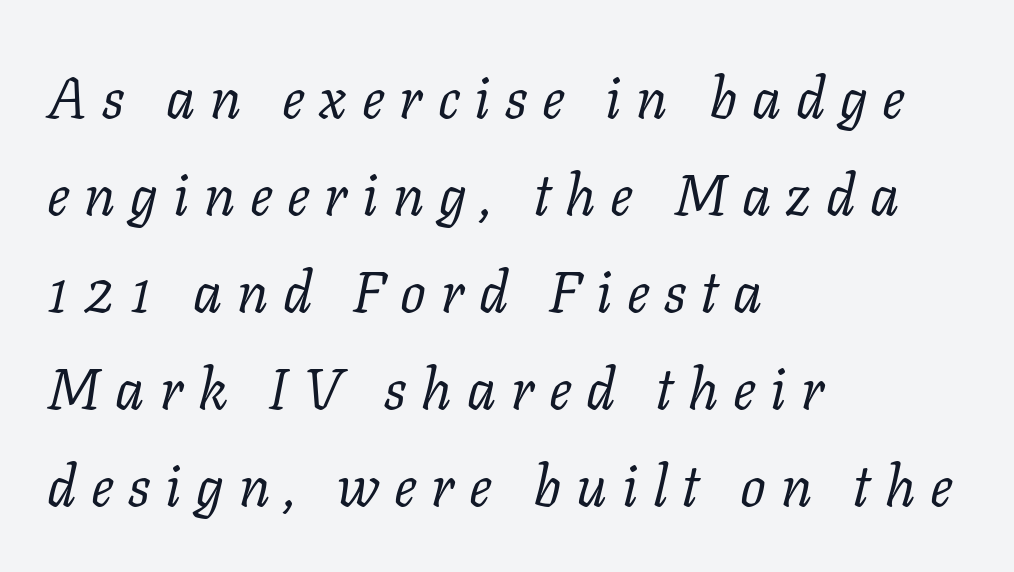
{"serif": "yes", "italic": "yes", "lean": "right", "slant_degrees": 11, "bold": "no", "weight": "regular", "width": "normal", "stroke_contrast": "low", "x_height": "medium", "monospaced": "no", "underline": "no", "align": "left", "line_spacing": "normal", "line_spacing_ratio": 1.7, "letter_spacing": "wide", "letter_spacing_em": 0.26, "glyph_px": 57}
